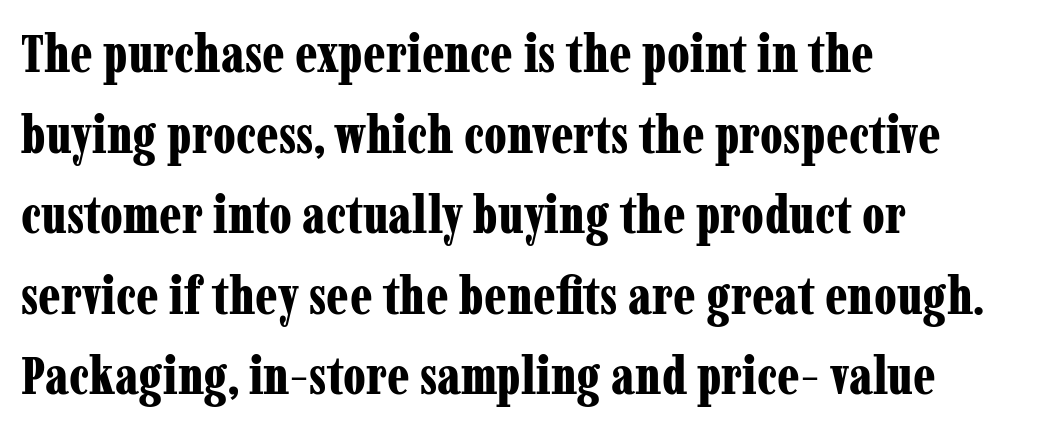
The image shows 53 px bold, condensed serif type, upright; set left-aligned, normal line spacing (1.52x), normal letter spacing, not underlined; low stroke contrast and a medium x-height.
